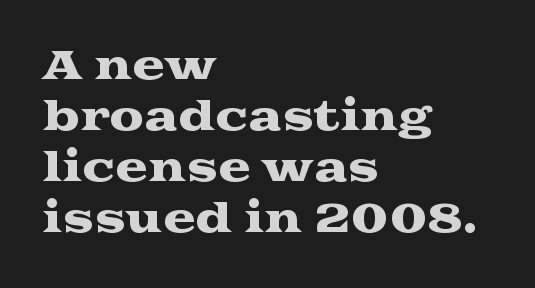
The image shows 39 px wide serif type, upright; set left-aligned, normal line spacing (1.31x), normal letter spacing, not underlined; medium stroke contrast and a medium x-height.
